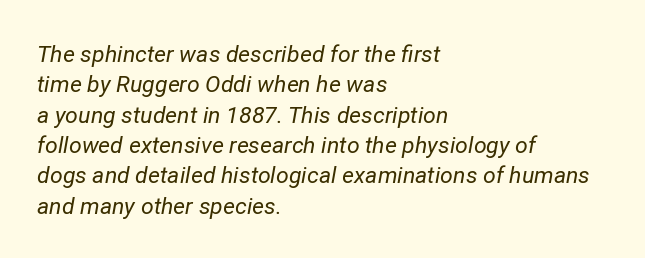
What's the leading like? Ordinary, nothing unusual. The weight tops out at a normal text grade. The gaps between neighbouring characters are ordinary and unremarkable. If you drew a ruler down the left edge, every line would touch it. Plain, unruled lines of type.
